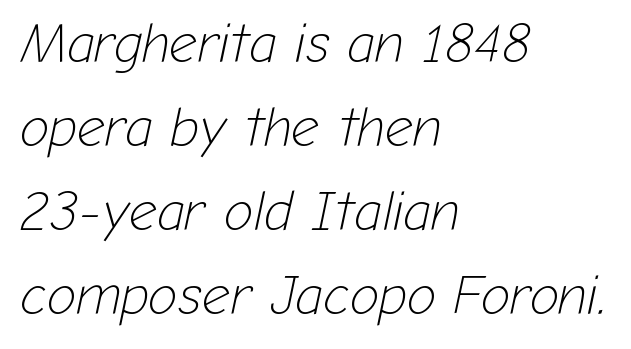
{"italic": "yes", "lean": "right", "slant_degrees": 12, "bold": "no", "weight": "light", "width": "normal", "stroke_contrast": "low", "x_height": "medium", "monospaced": "no", "underline": "no", "align": "left", "line_spacing": "normal", "line_spacing_ratio": 1.53, "letter_spacing": "normal", "letter_spacing_em": 0.0, "glyph_px": 55}
